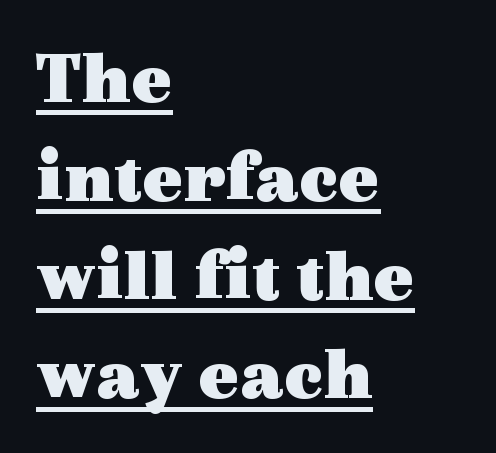
{"serif": "yes", "italic": "no", "bold": "yes", "weight": "heavy", "width": "wide", "x_height": "medium", "monospaced": "no", "underline": "yes", "align": "left", "line_spacing": "normal", "line_spacing_ratio": 1.3, "letter_spacing": "normal", "letter_spacing_em": 0.0, "glyph_px": 76}
